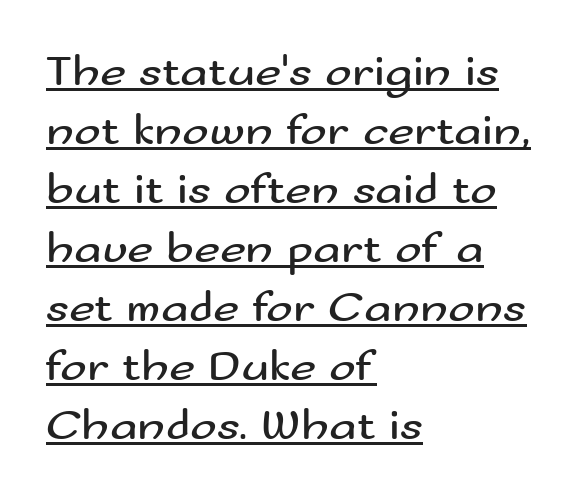
The image shows 45 px regular-weight, wide sans-serif type, upright; set left-aligned, normal line spacing (1.31x), normal letter spacing, underlined; medium stroke contrast and a small x-height.
